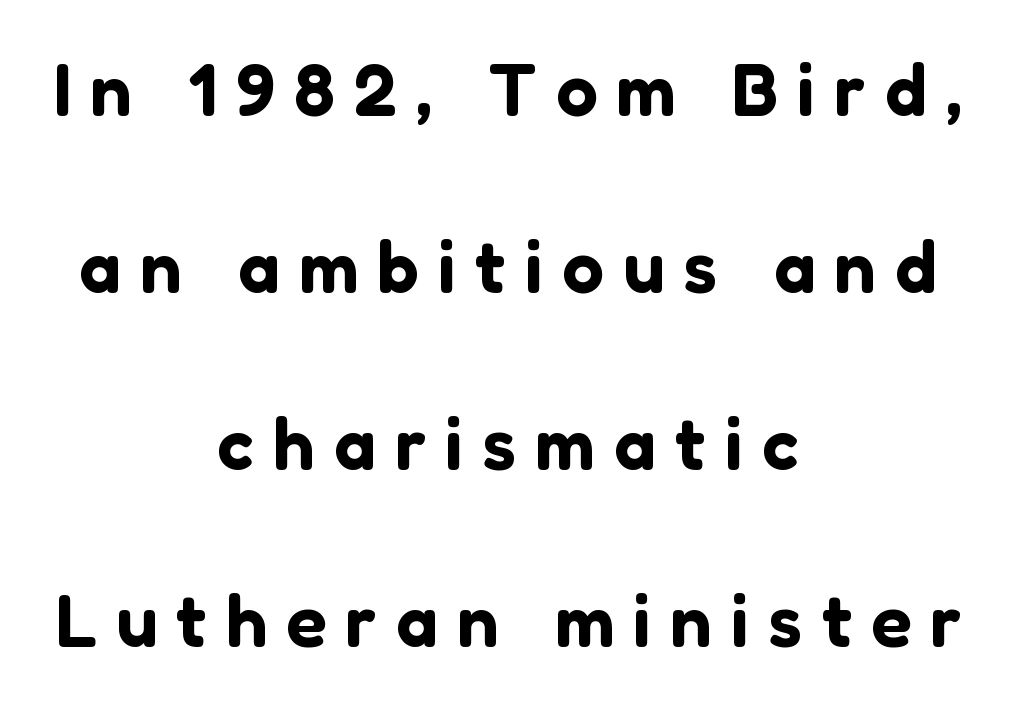
The image shows 74 px sans-serif type, upright; set centered, loose line spacing (2.39x), unusually wide letter spacing (+0.26 em), not underlined; low stroke contrast and a medium x-height.
